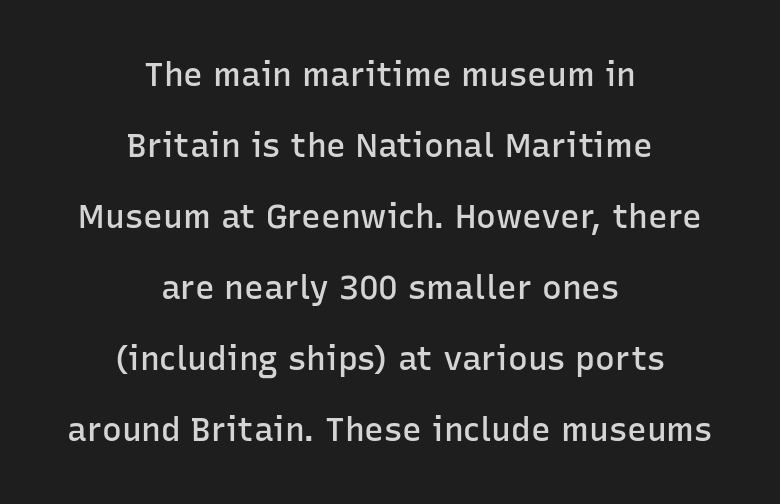
The passage shown is typed in a proportional face where columns would drift. No italicization has been applied; the sample stays upright. In terms of weight, the rendering is demibold, just under bold. The rendering uses a large line-height, opening up the rows.
